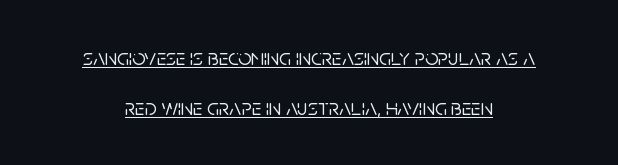
The rag falls on both sides of this text block equally. These lines stand farther apart than default settings would place them. A typesetter would call this zero additional tracking. Upright lettering throughout. A baseline rule has been typeset under these characters.
